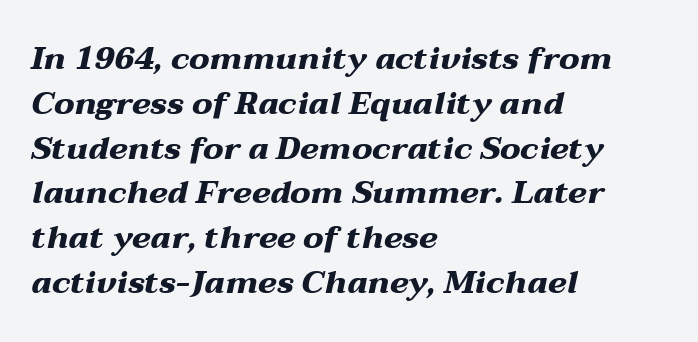
Honestly, the letter spacing is just normal — you wouldn't notice it. Underline: absent. The rendering uses a moderate line-height, typical for paragraphs. On the weight axis this lands at bold, roughly 700. This sample has the flowing, uneven cadence of proportional lettering. Slanted lettering throughout.
